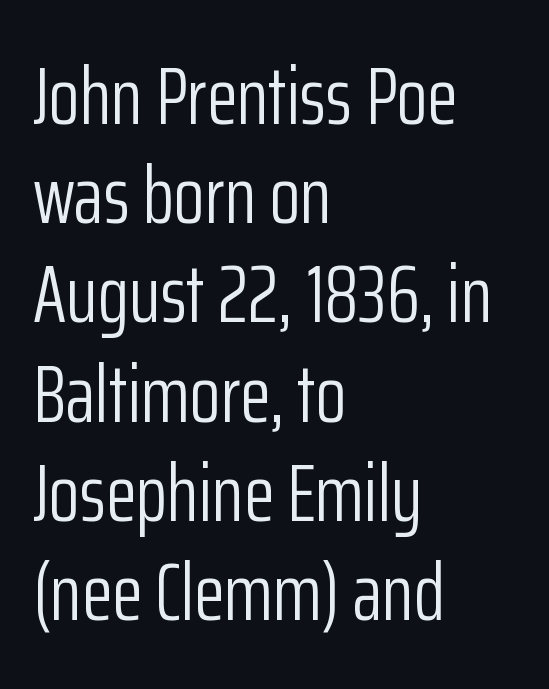
This sample uses a sans-serif face. Caption: face not bold, strokes unweighted. Tall strokes in this sample are plumb rather than angled. No word sits above an underline. Horizontal alignment here is leftward, the default for most running prose.
